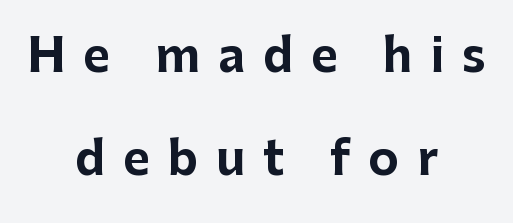
{"serif": "no", "italic": "no", "bold": "yes", "weight": "bold", "width": "normal", "stroke_contrast": "low", "x_height": "medium", "monospaced": "no", "underline": "no", "align": "center", "line_spacing": "loose", "line_spacing_ratio": 2.25, "letter_spacing": "wide", "letter_spacing_em": 0.39, "glyph_px": 46}
